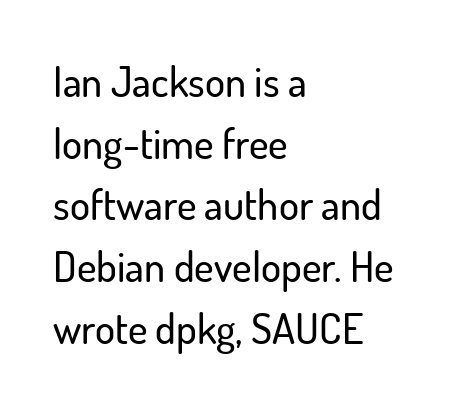
Q: Is the text italic (slanted)? A: No, it is upright.
Q: Is the typeface a serif or a sans-serif typeface? A: Sans-serif.
Q: Is the text underlined? A: No.
Q: How is the paragraph aligned? A: Left-aligned.
Q: Is the spacing between letters normal or unusually wide? A: Normal.
Q: Is the spacing between lines tight, normal or loose? A: Normal.
Q: Width (condensed, normal, or wide)? A: Normal.
Q: Stroke contrast? A: Low.
Q: x-height? A: Small.
Q: Monospaced? A: No.
